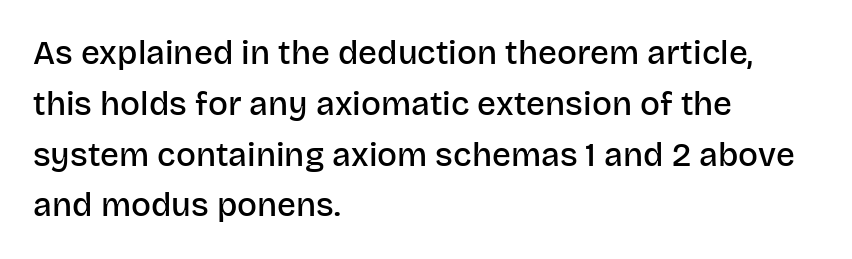
Q: Is the text bold? A: Semi-bold.
Q: Is the text italic (slanted)? A: No, it is upright.
Q: Is the typeface a serif or a sans-serif typeface? A: Sans-serif.
Q: Is the text underlined? A: No.
Q: How is the paragraph aligned? A: Left-aligned.
Q: Is the spacing between letters normal or unusually wide? A: Normal.
Q: Is the spacing between lines tight, normal or loose? A: Normal.
Q: Width (condensed, normal, or wide)? A: Normal.
Q: Stroke contrast? A: Low.
Q: x-height? A: Large.
Q: Monospaced? A: No.
